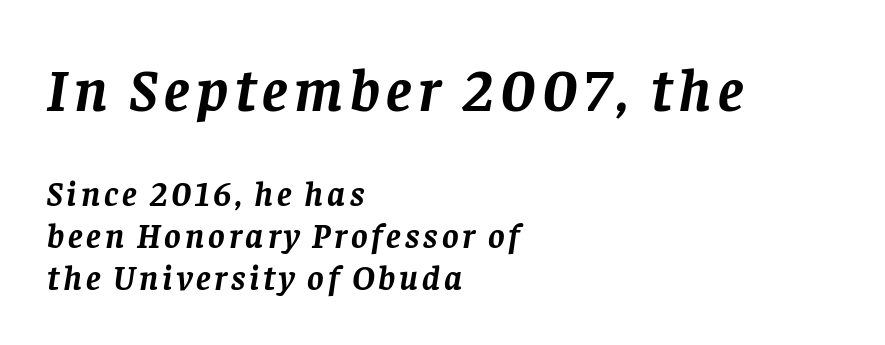
{"serif": "yes", "italic": "yes", "lean": "right", "slant_degrees": 8, "bold": "yes", "weight": "semibold", "width": "normal", "stroke_contrast": "low", "x_height": "large", "monospaced": "no", "underline": "no", "align": "left", "line_spacing_ratio": 1.2, "larger_block": "first", "size_ratio": 1.74, "glyph_px": 61}
